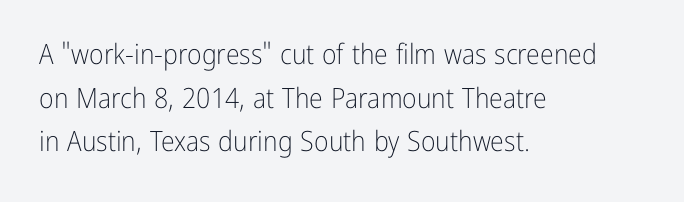
Q: Is the text bold? A: No.
Q: Is the text italic (slanted)? A: No, it is upright.
Q: Is the typeface a serif or a sans-serif typeface? A: Sans-serif.
Q: Is the text underlined? A: No.
Q: How is the paragraph aligned? A: Left-aligned.
Q: Is the spacing between letters normal or unusually wide? A: Normal.
Q: Is the spacing between lines tight, normal or loose? A: Normal.
Q: Width (condensed, normal, or wide)? A: Condensed.
Q: Stroke contrast? A: Low.
Q: x-height? A: Medium.
Q: Monospaced? A: No.
